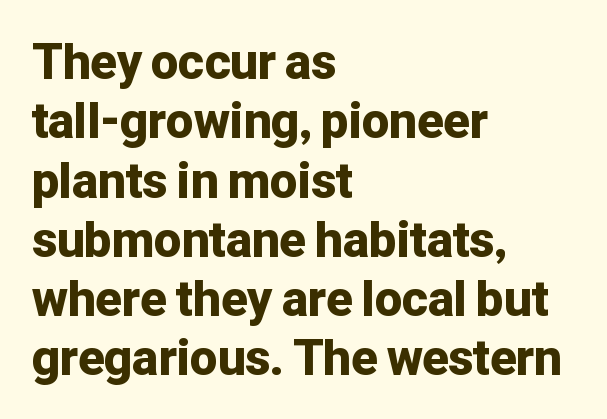
Q: Is the text bold? A: Yes.
Q: Is the text italic (slanted)? A: No, it is upright.
Q: Is the typeface a serif or a sans-serif typeface? A: Sans-serif.
Q: Is the text underlined? A: No.
Q: How is the paragraph aligned? A: Left-aligned.
Q: Is the spacing between letters normal or unusually wide? A: Normal.
Q: Width (condensed, normal, or wide)? A: Normal.
Q: Stroke contrast? A: Low.
Q: x-height? A: Medium.
Q: Monospaced? A: No.
